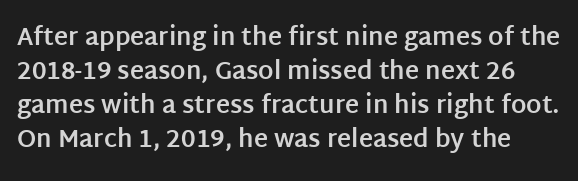
The image shows 24 px bold type, upright; set normal line spacing (1.41x), normal letter spacing, not underlined.
